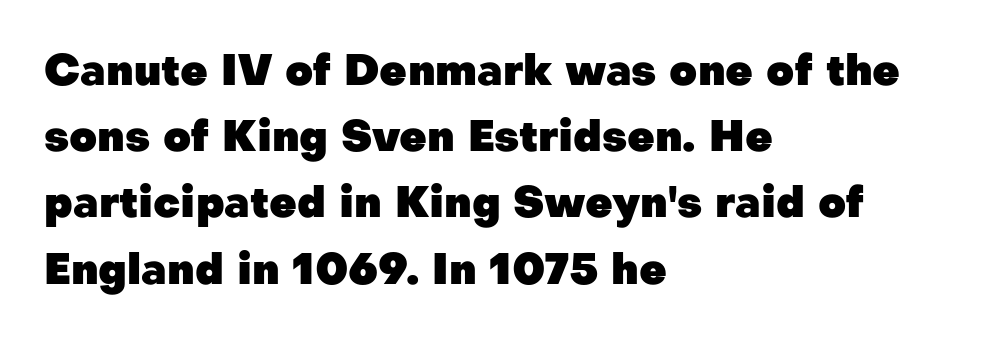
The area under the type is left untouched. Proportional: the letters do not fall into vertical columns. Caption: bold face, heavy strokes. How are the letters spaced? Ordinarily, with no added tracking. The axis of the letterforms is exactly vertical.
